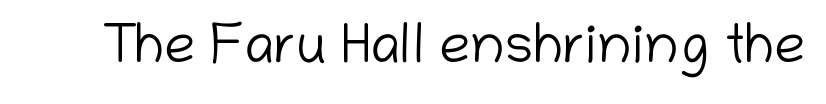
The image shows 55 px light sans-serif type, upright; set normal letter spacing, not underlined; low stroke contrast and a medium x-height.
